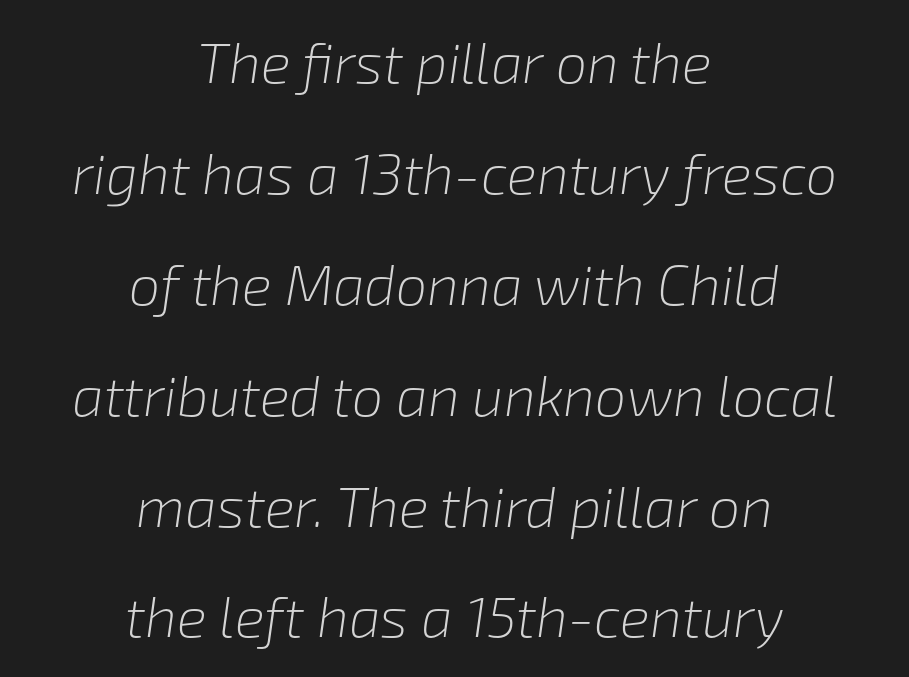
{"italic": "yes", "lean": "right", "slant_degrees": 8, "bold": "no", "weight": "light", "width": "normal", "stroke_contrast": "low", "x_height": "medium", "monospaced": "no", "underline": "no", "align": "center", "line_spacing": "loose", "line_spacing_ratio": 1.98, "letter_spacing": "normal", "letter_spacing_em": 0.0, "glyph_px": 56}
